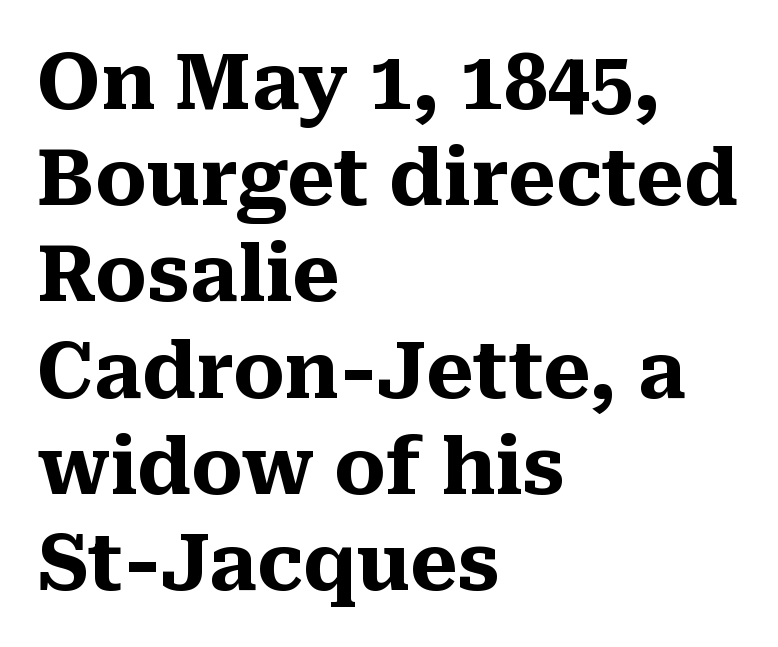
The image shows 77 px heavy serif type, upright; set left-aligned, normal line spacing (1.25x), normal letter spacing, not underlined; medium stroke contrast and a medium x-height.
